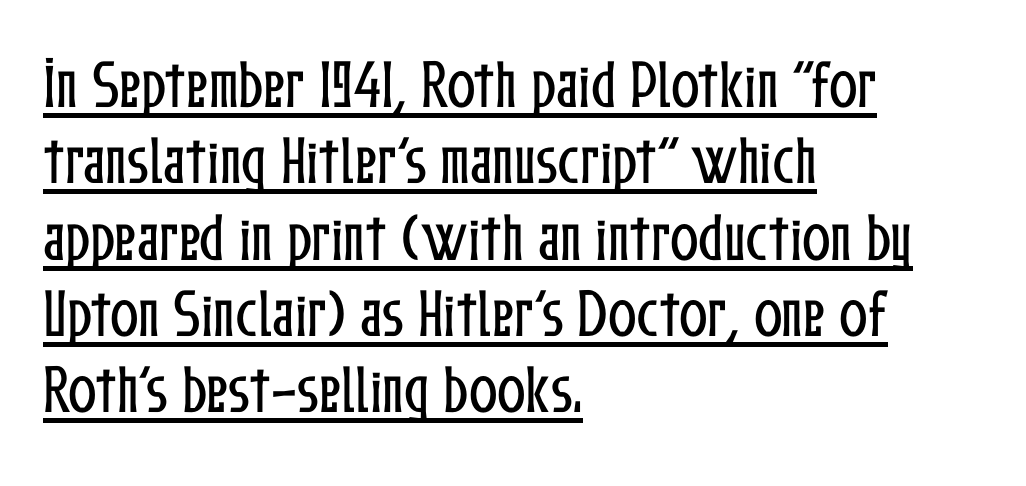
Q: Is the text italic (slanted)? A: No, it is upright.
Q: Is the text underlined? A: Yes.
Q: How is the paragraph aligned? A: Left-aligned.
Q: Is the spacing between letters normal or unusually wide? A: Normal.
Q: Is the spacing between lines tight, normal or loose? A: Normal.
Q: Width (condensed, normal, or wide)? A: Condensed.
Q: Stroke contrast? A: Low.
Q: x-height? A: Medium.
Q: Monospaced? A: No.
